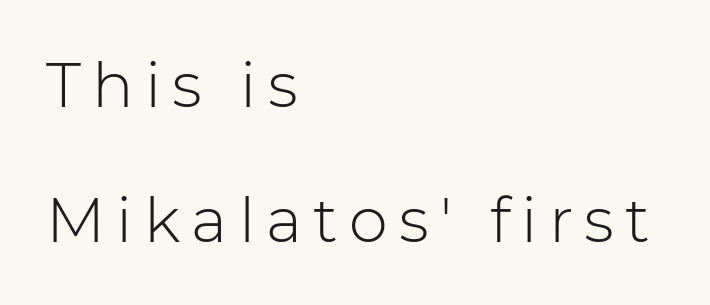
Q: Is the text bold? A: No.
Q: Is the text italic (slanted)? A: No, it is upright.
Q: Is the typeface a serif or a sans-serif typeface? A: Sans-serif.
Q: Is the text underlined? A: No.
Q: How is the paragraph aligned? A: Left-aligned.
Q: Is the spacing between lines tight, normal or loose? A: Loose.
Q: Width (condensed, normal, or wide)? A: Normal.
Q: Stroke contrast? A: Low.
Q: x-height? A: Medium.
Q: Monospaced? A: No.
